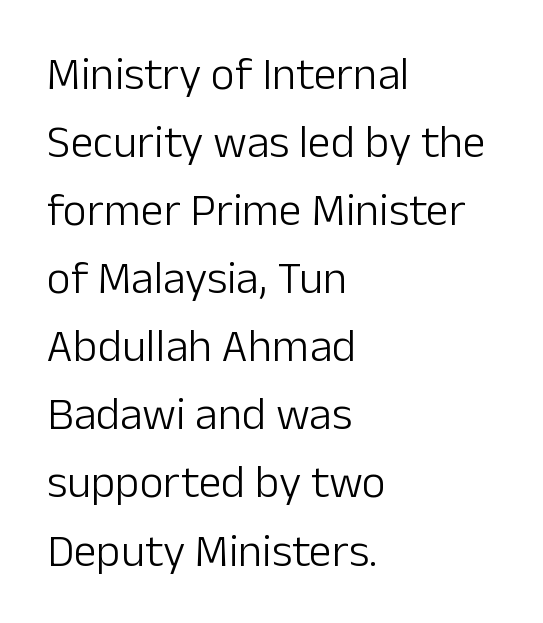
{"serif": "no", "italic": "no", "bold": "no", "weight": "light", "width": "normal", "stroke_contrast": "low", "x_height": "medium", "monospaced": "no", "underline": "no", "align": "left", "line_spacing": "normal", "line_spacing_ratio": 1.48, "letter_spacing": "normal", "letter_spacing_em": 0.0, "glyph_px": 46}
